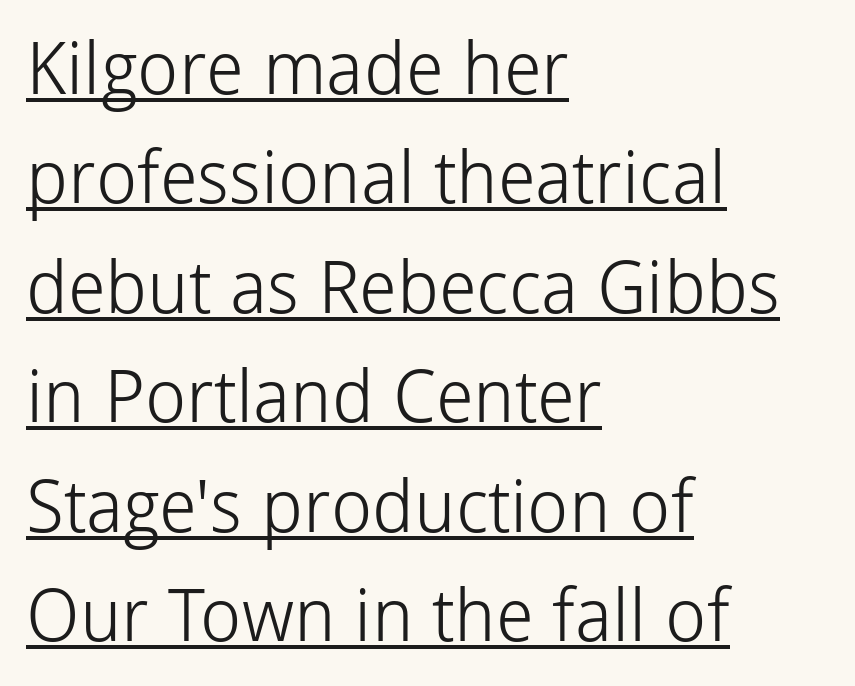
This sample has the flowing, uneven cadence of proportional lettering. You could call the tracking neutral — neither tight nor loose. Stems and bowls with no extra thickness — not bold. Evenly set lines give the paragraph a standard silhouette. The lettering stays uniformly vertical, giving the passage a roman look. Does the type have serifs? No, each stem ends abruptly.
